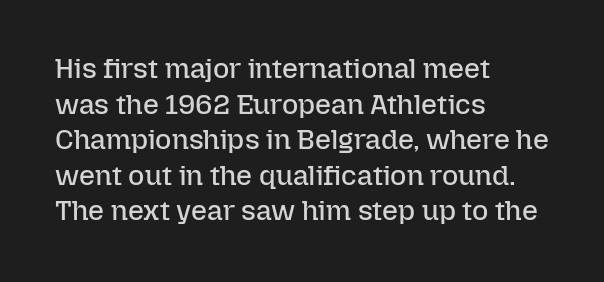
The lines are quadded left. Plain, unruled lines of type. The face used here is proportionally spaced, like ordinary book or web type. Spacing between characters is what you'd get straight out of the box. No heavy texture on the line: the type isn't bold.
